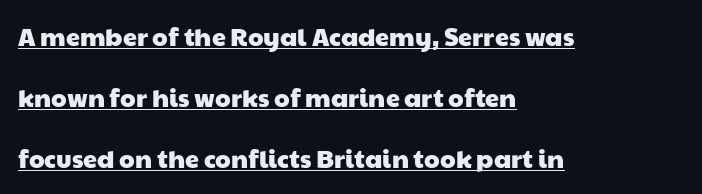
Q: Is the text underlined? A: Yes.
Q: How is the paragraph aligned? A: Left-aligned.
Q: Is the spacing between letters normal or unusually wide? A: Normal.
Q: Is the spacing between lines tight, normal or loose? A: Loose.
